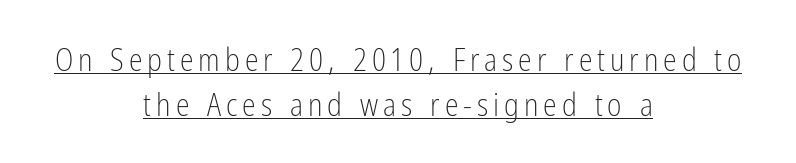
The string is rendered with underlining switched on. This sample has the flowing, uneven cadence of proportional lettering. A light-to-regular cut is what we see here. Reading down the block, each line starts at a different indent, mirrored at its end. Font category for this specimen: sans-serif. The line-height multiplier appears to be the usual default.
